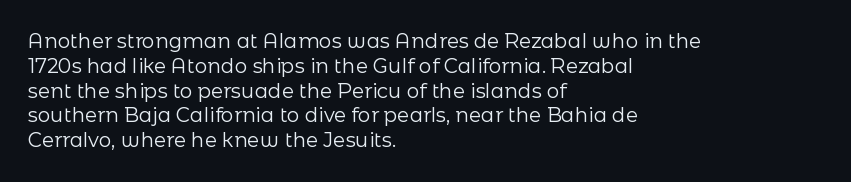
{"italic": "no", "bold": "no", "underline": "no", "align": "left", "line_spacing_ratio": 1.24, "letter_spacing": "normal", "letter_spacing_em": 0.0, "glyph_px": 20}
